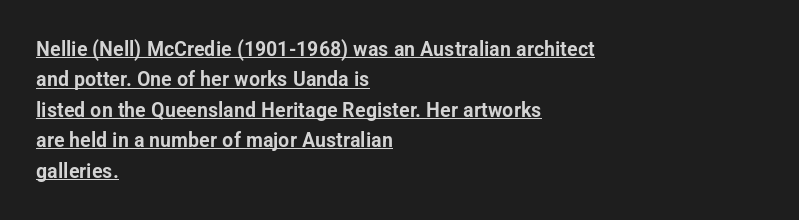
When letters stand straight like this, we call the style roman or upright. Caption: standard tracking, unaltered. The glyphs are accompanied by a horizontal stroke just below them. The setting favours the left margin, as ordinary paragraphs usually do.
